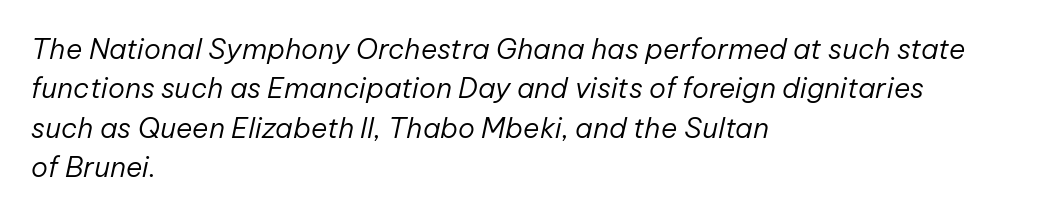
The image shows 28 px regular-weight type, italic (leaning right); set left-aligned, normal line spacing (1.41x), normal letter spacing, not underlined; low stroke contrast and a medium x-height.
